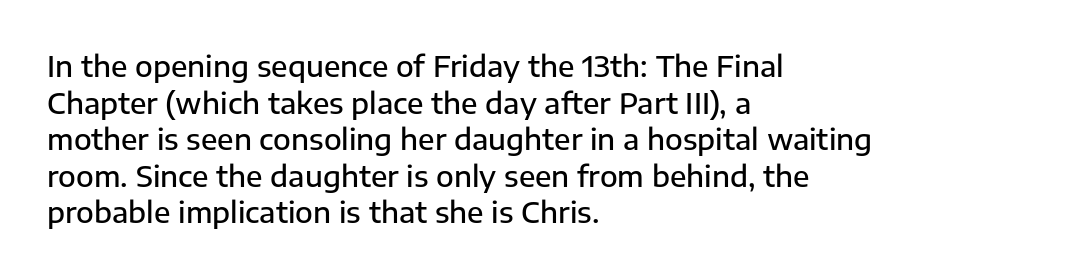
{"serif": "no", "italic": "no", "bold": "semi", "weight": "semibold", "width": "normal", "stroke_contrast": "low", "x_height": "medium", "monospaced": "no", "underline": "no", "align": "left", "line_spacing": "normal", "line_spacing_ratio": 1.26, "letter_spacing": "normal", "letter_spacing_em": 0.0, "glyph_px": 29}
